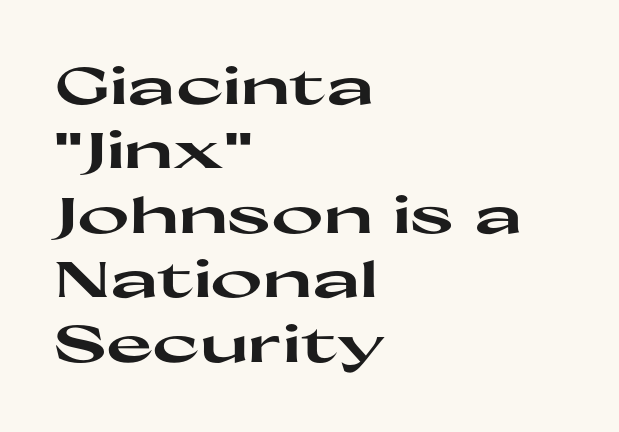
Q: Is the text bold? A: Yes.
Q: Is the text italic (slanted)? A: No, it is upright.
Q: Is the typeface a serif or a sans-serif typeface? A: Sans-serif.
Q: Is the text underlined? A: No.
Q: How is the paragraph aligned? A: Left-aligned.
Q: Is the spacing between letters normal or unusually wide? A: Normal.
Q: Is the spacing between lines tight, normal or loose? A: Normal.
Q: Width (condensed, normal, or wide)? A: Wide.
Q: Stroke contrast? A: High.
Q: x-height? A: Medium.
Q: Monospaced? A: No.
